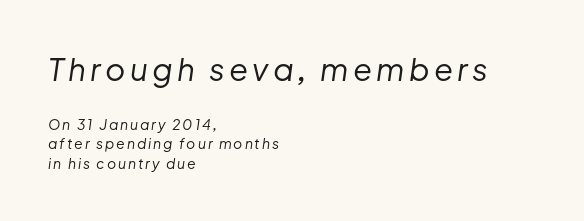
The image shows 31 px regular-weight type, italic (leaning right); set left-aligned, normal line spacing (1.37x), not underlined; the first (top) block is 2.21x larger; low stroke contrast and a medium x-height.
